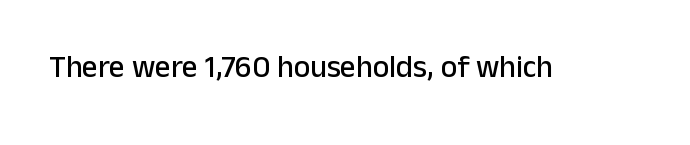
{"serif": "no", "italic": "no", "width": "normal", "stroke_contrast": "low", "x_height": "medium", "monospaced": "no", "underline": "no", "letter_spacing": "normal", "letter_spacing_em": 0.0, "glyph_px": 31}
